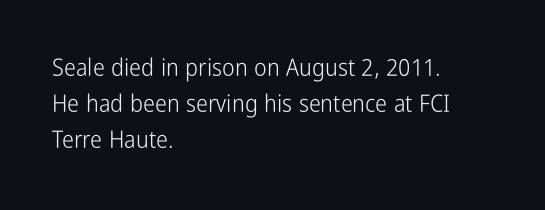
The image shows 24 px text type, upright; set left-aligned, normal line spacing (1.49x), normal letter spacing, not underlined.
